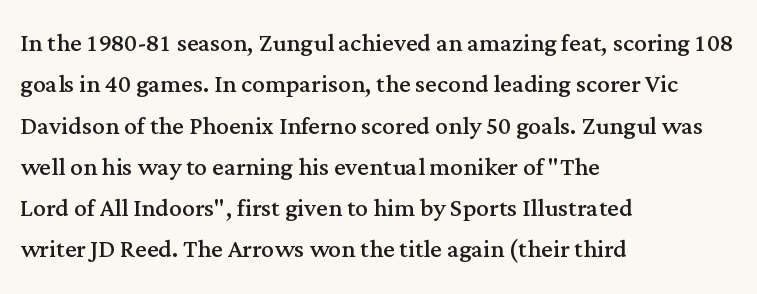
The image shows 32 px regular-weight serif type, upright; set left-aligned, normal line spacing (1.29x), normal letter spacing, not underlined; medium stroke contrast and a medium x-height.
